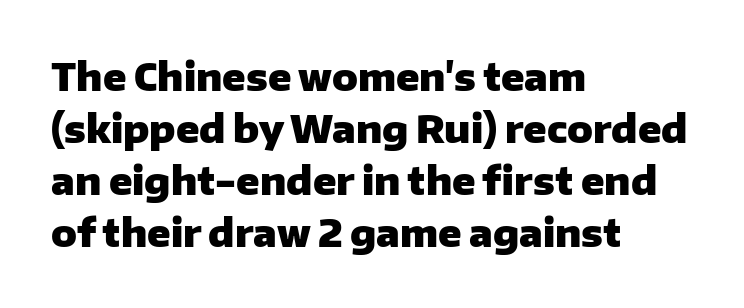
Q: Is the text bold? A: Yes.
Q: Is the text italic (slanted)? A: No, it is upright.
Q: Is the typeface a serif or a sans-serif typeface? A: Sans-serif.
Q: Is the text underlined? A: No.
Q: How is the paragraph aligned? A: Left-aligned.
Q: Is the spacing between letters normal or unusually wide? A: Normal.
Q: Is the spacing between lines tight, normal or loose? A: Normal.
Q: Width (condensed, normal, or wide)? A: Normal.
Q: Stroke contrast? A: Low.
Q: x-height? A: Medium.
Q: Monospaced? A: No.
